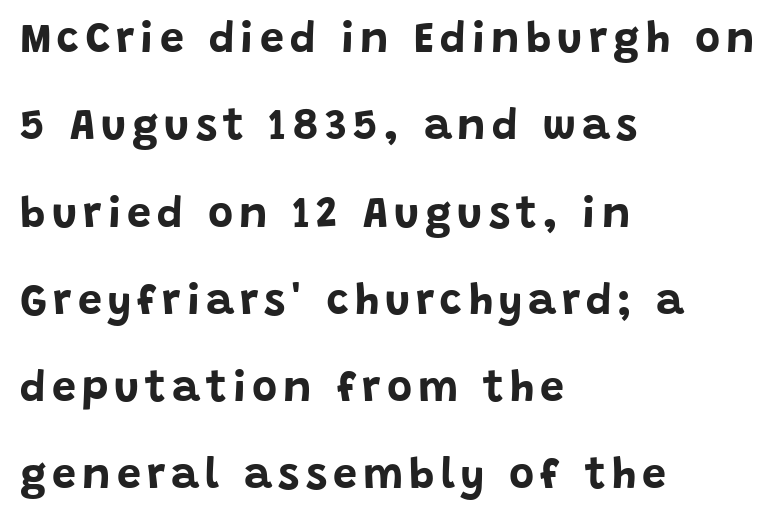
The image shows 43 px bold sans-serif type, upright; set left-aligned, loose line spacing (2.03x), not underlined; low stroke contrast and a large x-height.
